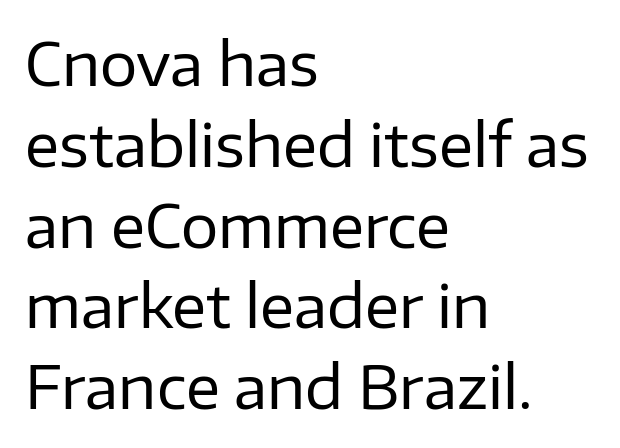
Q: Is the text bold? A: No.
Q: Is the text italic (slanted)? A: No, it is upright.
Q: Is the typeface a serif or a sans-serif typeface? A: Sans-serif.
Q: Is the text underlined? A: No.
Q: How is the paragraph aligned? A: Left-aligned.
Q: Is the spacing between letters normal or unusually wide? A: Normal.
Q: Is the spacing between lines tight, normal or loose? A: Normal.
Q: Width (condensed, normal, or wide)? A: Normal.
Q: Stroke contrast? A: Low.
Q: x-height? A: Medium.
Q: Monospaced? A: No.
